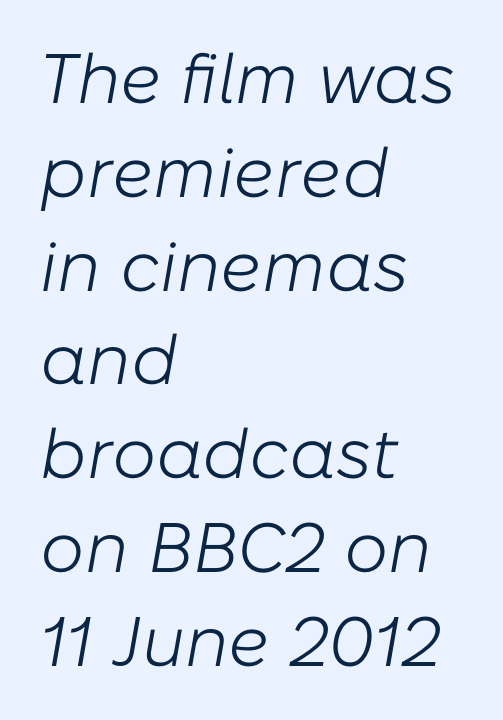
Q: Is the text bold? A: No.
Q: Is the text italic (slanted)? A: Yes, it leans right by about 10 degrees.
Q: Is the text underlined? A: No.
Q: How is the paragraph aligned? A: Left-aligned.
Q: Is the spacing between letters normal or unusually wide? A: Normal.
Q: Is the spacing between lines tight, normal or loose? A: Normal.
Q: Width (condensed, normal, or wide)? A: Normal.
Q: Stroke contrast? A: Low.
Q: x-height? A: Medium.
Q: Monospaced? A: No.
